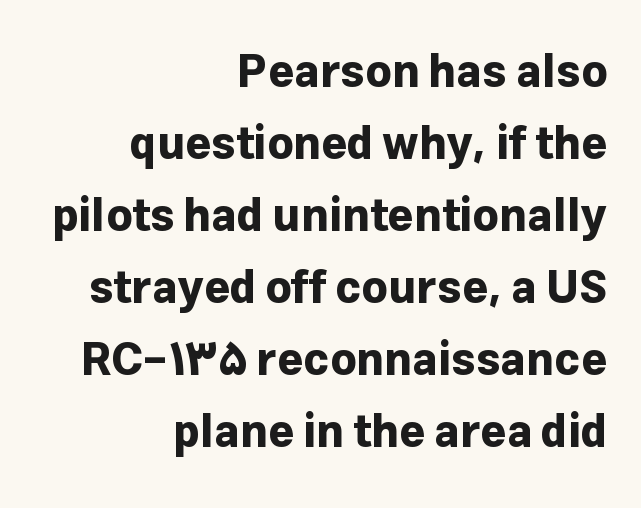
Line endings align vertically; line beginnings do not. Each row of text sits above clean, open space. The strokes are fattened all the way to bold. Here the designer chose a conventional face with non-uniform glyph widths.
